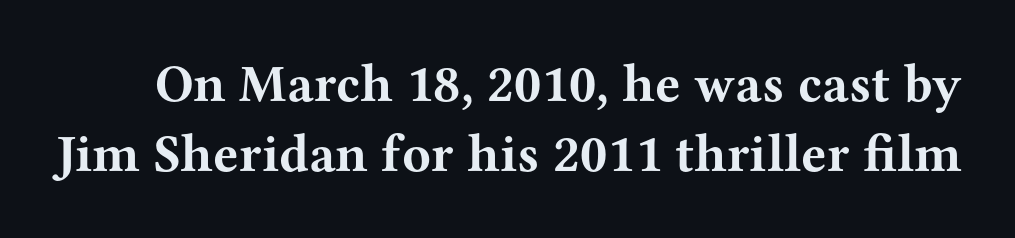
Q: Is the text bold? A: Yes.
Q: Is the text italic (slanted)? A: No, it is upright.
Q: Is the typeface a serif or a sans-serif typeface? A: Serif.
Q: Is the text underlined? A: No.
Q: Is the spacing between letters normal or unusually wide? A: Normal.
Q: Is the spacing between lines tight, normal or loose? A: Normal.
Q: Width (condensed, normal, or wide)? A: Wide.
Q: Stroke contrast? A: Medium.
Q: x-height? A: Medium.
Q: Monospaced? A: No.
